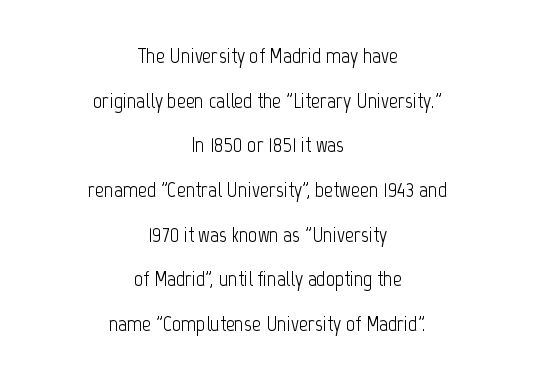
Every character sits straight up, as roman type does. Alignment: centered. Nothing heavy about these letters — not bold at all. Lines of text with bare space underneath. What's the leading like? Stretched, with rows far apart. Inter-character spacing is left at the font's built-in metrics.
